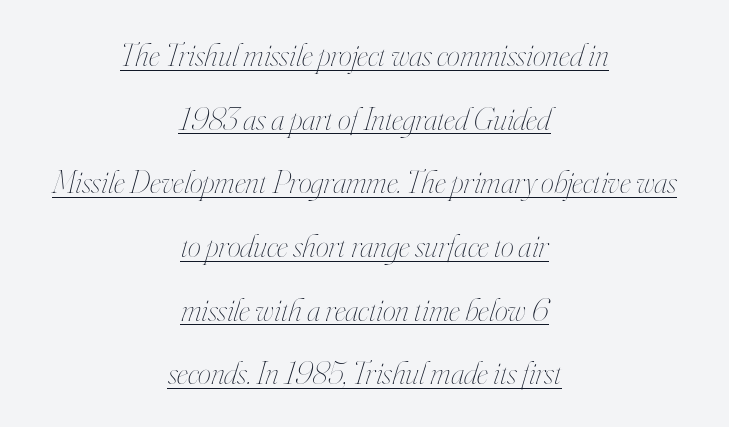
Q: Is the text bold? A: No.
Q: Is the text italic (slanted)? A: Yes, it leans right by about 16 degrees.
Q: Is the text underlined? A: Yes.
Q: How is the paragraph aligned? A: Centered.
Q: Is the spacing between letters normal or unusually wide? A: Normal.
Q: Is the spacing between lines tight, normal or loose? A: Loose.
Q: Width (condensed, normal, or wide)? A: Condensed.
Q: Stroke contrast? A: High.
Q: x-height? A: Small.
Q: Monospaced? A: No.
